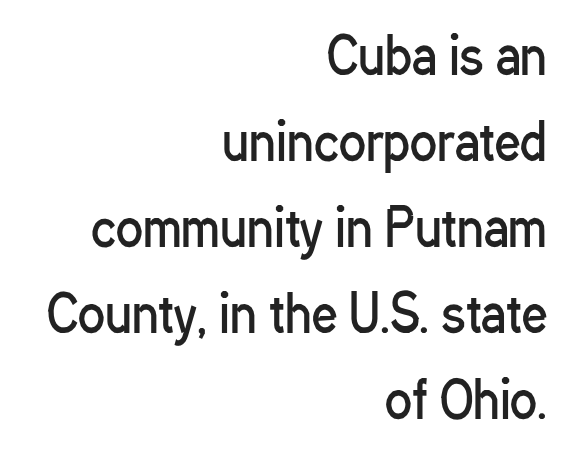
The image shows 50 px regular-weight, condensed sans-serif type, upright; set right-aligned, line spacing 1.72x, normal letter spacing, not underlined; low stroke contrast and a medium x-height.
